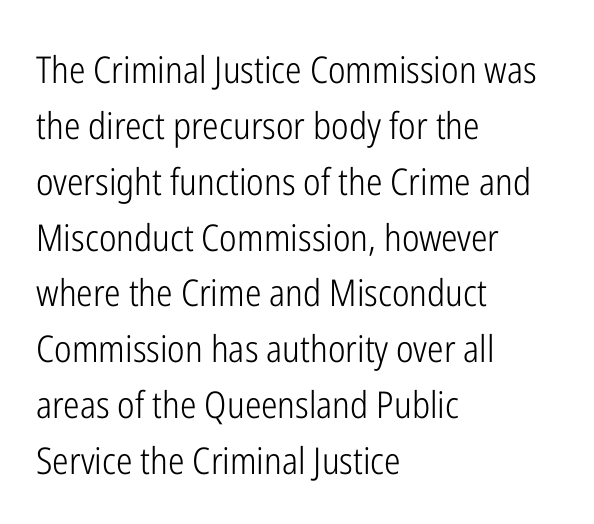
The image shows 37 px light, condensed sans-serif type, upright; set left-aligned, normal line spacing (1.51x), normal letter spacing, not underlined; low stroke contrast and a medium x-height.
